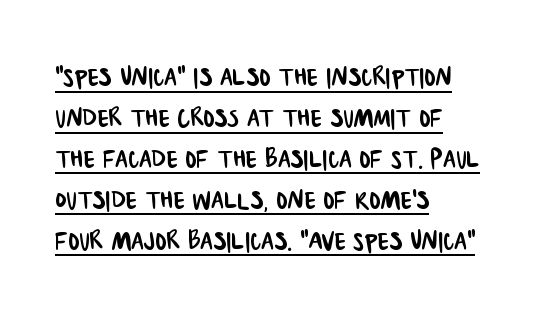
{"serif": "no", "width": "condensed", "stroke_contrast": "low", "x_height": "large", "monospaced": "no", "underline": "yes", "align": "left", "line_spacing_ratio": 1.24, "letter_spacing": "normal", "letter_spacing_em": 0.0, "glyph_px": 33}
